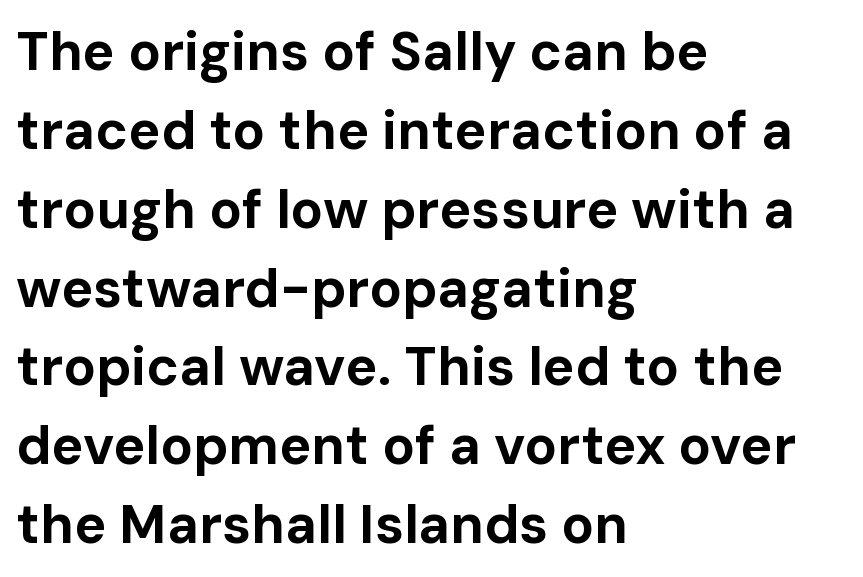
The image shows 54 px bold sans-serif type, upright; set left-aligned, normal line spacing (1.46x), normal letter spacing, not underlined; low stroke contrast and a medium x-height.
